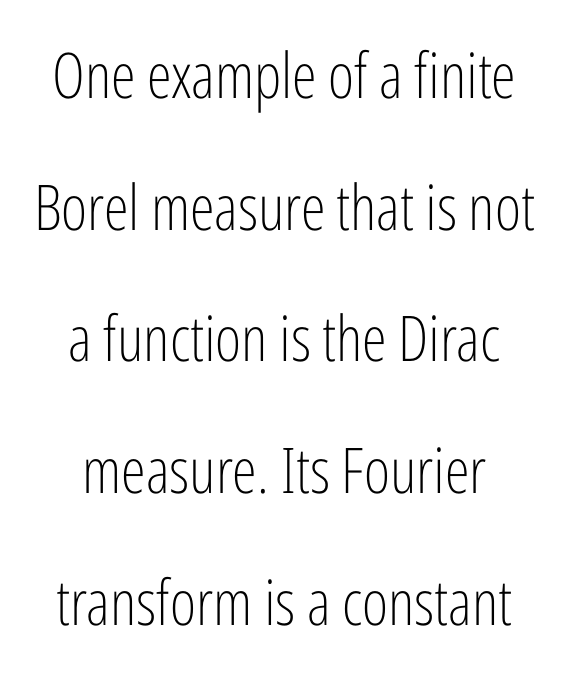
Q: Is the text bold? A: No.
Q: Is the text italic (slanted)? A: No, it is upright.
Q: Is the typeface a serif or a sans-serif typeface? A: Sans-serif.
Q: Is the text underlined? A: No.
Q: How is the paragraph aligned? A: Centered.
Q: Is the spacing between letters normal or unusually wide? A: Normal.
Q: Is the spacing between lines tight, normal or loose? A: Loose.
Q: Width (condensed, normal, or wide)? A: Condensed.
Q: Stroke contrast? A: Low.
Q: x-height? A: Medium.
Q: Monospaced? A: No.
